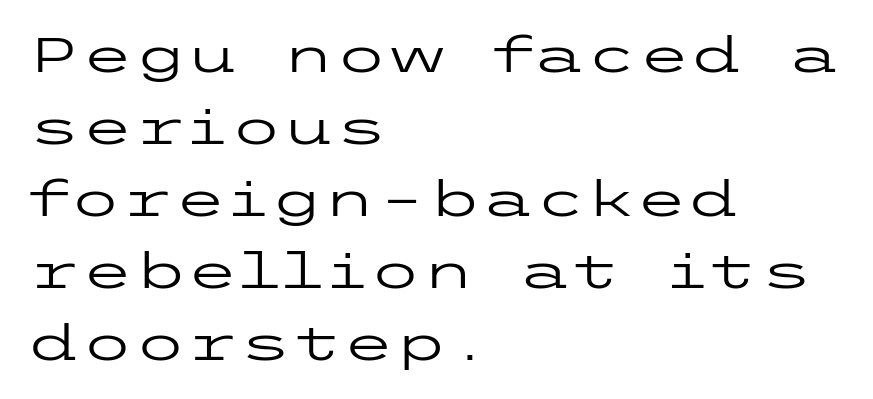
The space between consecutive lines is moderate. If you drew a ruler down the left edge, every line would touch it. Stem width sits at or under what a default text font uses. The specimen omits any rule beneath the text block's lines.
